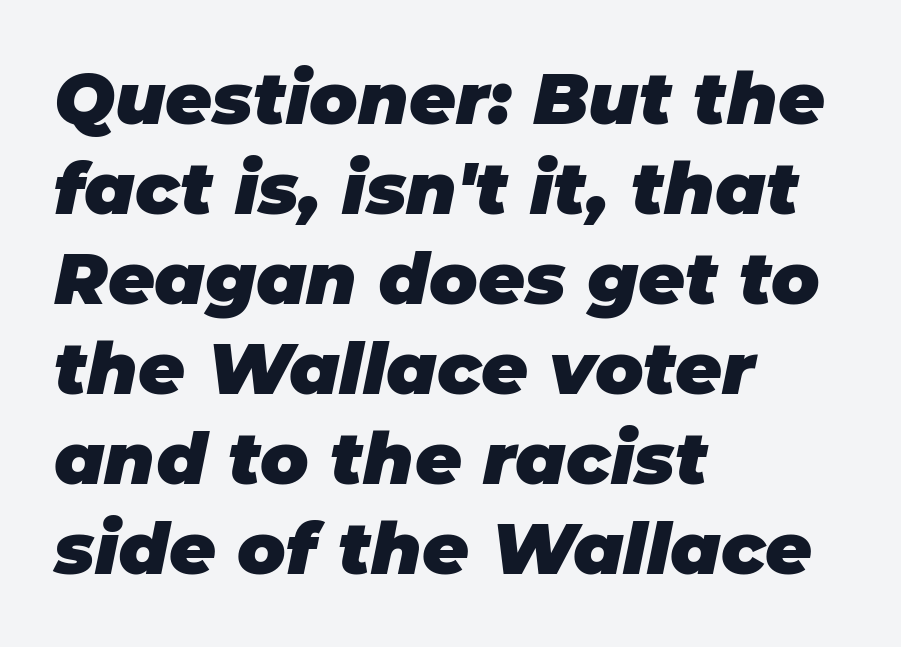
{"italic": "yes", "lean": "right", "slant_degrees": 11, "bold": "yes", "weight": "heavy", "width": "normal", "stroke_contrast": "low", "x_height": "large", "monospaced": "no", "underline": "no", "align": "left", "line_spacing": "normal", "line_spacing_ratio": 1.25, "letter_spacing": "normal", "letter_spacing_em": 0.0, "glyph_px": 72}
